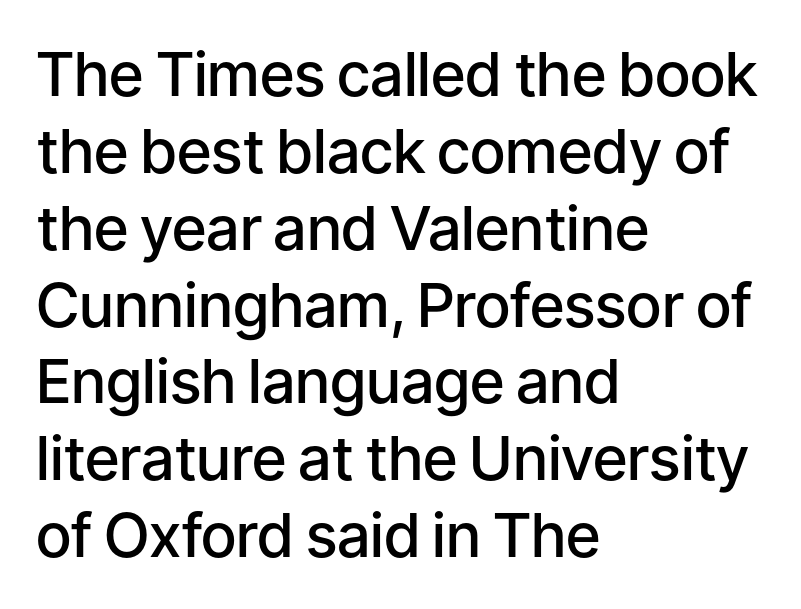
On the weight axis this lands at semibold, roughly 600. The passage shown is typed in a proportional face where columns would drift. The leading is moderate, giving the passage an even texture. The face used here is a sans, in the tradition of grotesques and geometrics. Compared with a centered layout, this one pins lines to the left instead.
